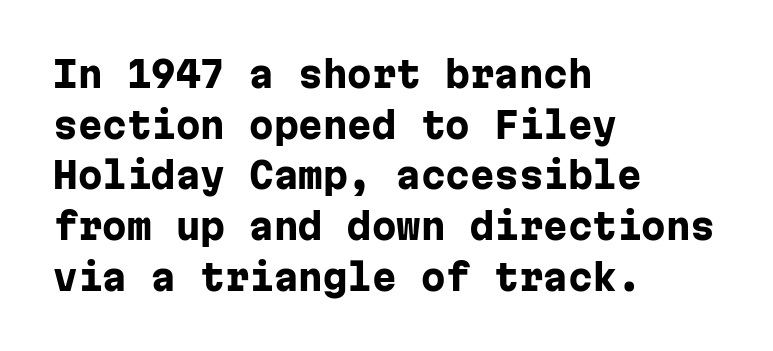
Q: Is the text bold? A: Yes.
Q: Is the text italic (slanted)? A: No, it is upright.
Q: Is the typeface a serif or a sans-serif typeface? A: Sans-serif.
Q: Is the text underlined? A: No.
Q: How is the paragraph aligned? A: Left-aligned.
Q: Is the spacing between letters normal or unusually wide? A: Normal.
Q: Is the spacing between lines tight, normal or loose? A: Normal.
Q: Width (condensed, normal, or wide)? A: Normal.
Q: Stroke contrast? A: Low.
Q: x-height? A: Medium.
Q: Monospaced? A: Yes.
